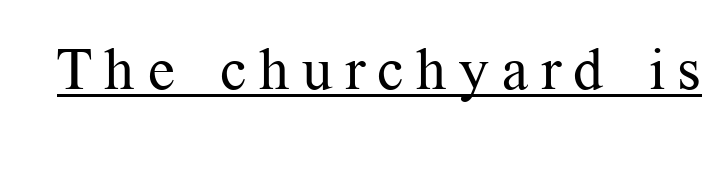
Q: Is the text bold? A: No.
Q: Is the text italic (slanted)? A: No, it is upright.
Q: Is the typeface a serif or a sans-serif typeface? A: Serif.
Q: Is the text underlined? A: Yes.
Q: Is the spacing between letters normal or unusually wide? A: Unusually wide.
Q: Width (condensed, normal, or wide)? A: Normal.
Q: Stroke contrast? A: Medium.
Q: x-height? A: Medium.
Q: Monospaced? A: No.
